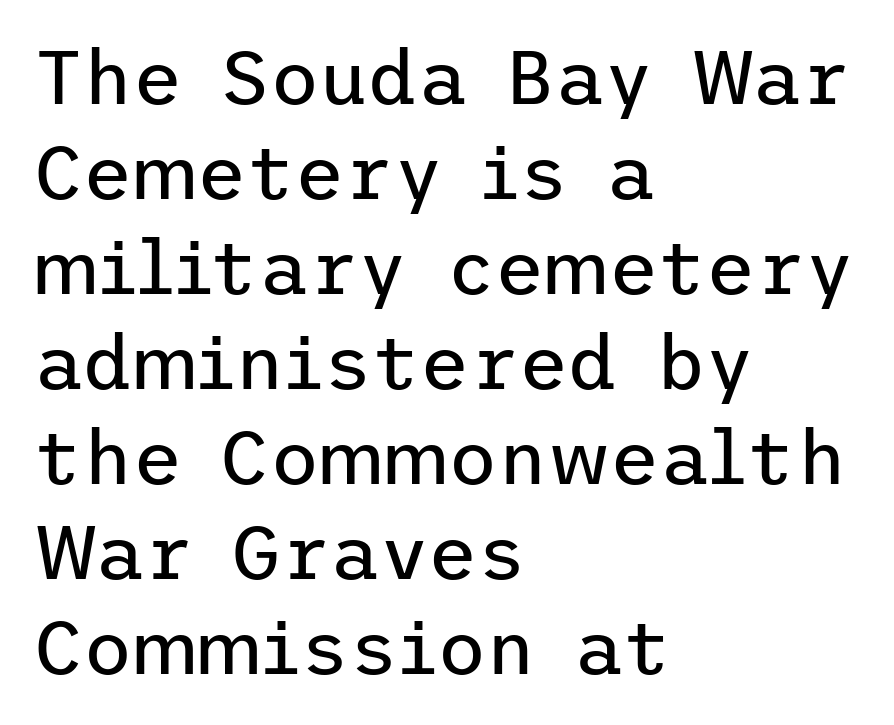
The image shows 76 px regular-weight sans-serif type, upright; set left-aligned, normal line spacing (1.25x), normal letter spacing, not underlined; low stroke contrast and a medium x-height.
